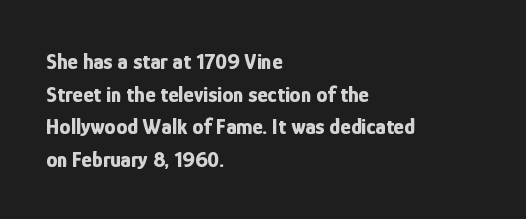
{"italic": "no", "bold": "yes", "underline": "no", "align": "left", "line_spacing": "normal", "line_spacing_ratio": 1.48, "letter_spacing": "normal", "letter_spacing_em": 0.0, "glyph_px": 22}
